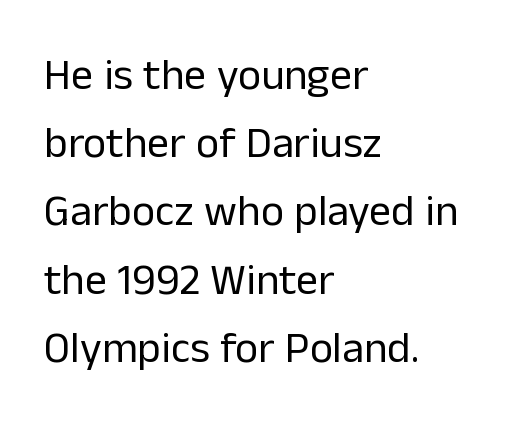
Q: Is the text bold? A: No.
Q: Is the text italic (slanted)? A: No, it is upright.
Q: Is the typeface a serif or a sans-serif typeface? A: Sans-serif.
Q: Is the text underlined? A: No.
Q: How is the paragraph aligned? A: Left-aligned.
Q: Is the spacing between letters normal or unusually wide? A: Normal.
Q: Is the spacing between lines tight, normal or loose? A: Normal.
Q: Width (condensed, normal, or wide)? A: Normal.
Q: Stroke contrast? A: Low.
Q: x-height? A: Medium.
Q: Monospaced? A: No.
